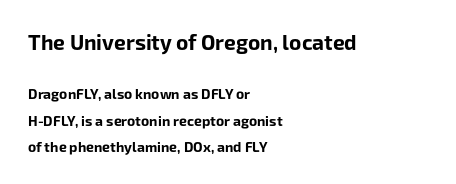
Q: Is the text bold? A: Yes.
Q: Is the text italic (slanted)? A: No, it is upright.
Q: Is the text underlined? A: No.
Q: How is the paragraph aligned? A: Left-aligned.
Q: Is the spacing between letters normal or unusually wide? A: Normal.
Q: Which block of text is set in a larger size, the first (top) or the second (bottom)? A: The first (top) one.
